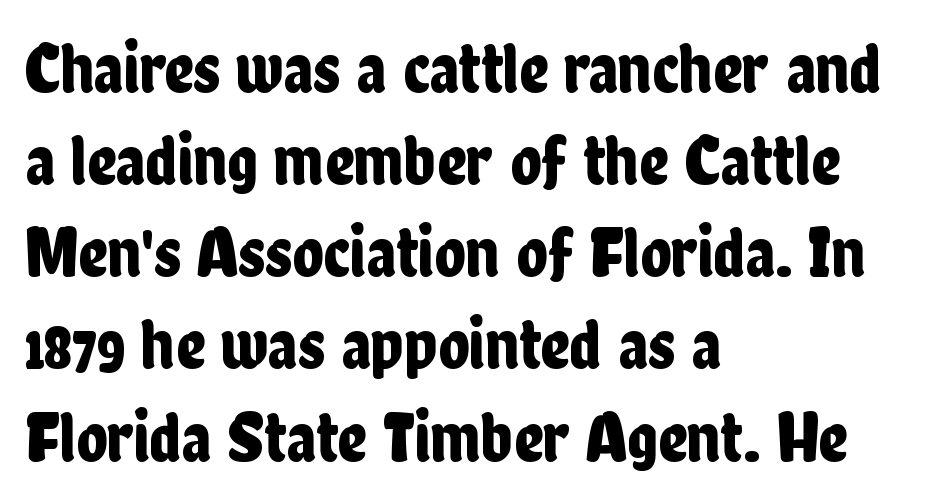
The image shows 72 px condensed sans-serif type, upright; set left-aligned, normal line spacing (1.28x), normal letter spacing, not underlined; low stroke contrast and a medium x-height.
